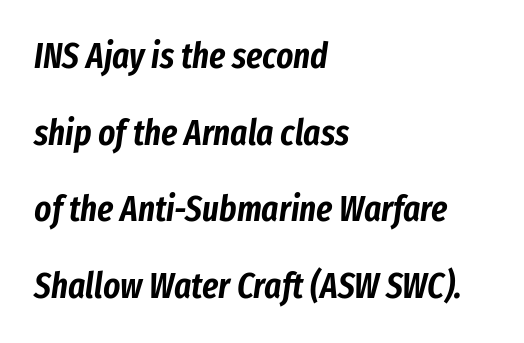
Loosely led — the rows are spread out. There is no visible air inserted between adjacent glyphs. A typesetter would call this proportional, since set widths differ per character. The space beneath each line is pristine and unruled. There's an unmistakable incline to the writing here.
